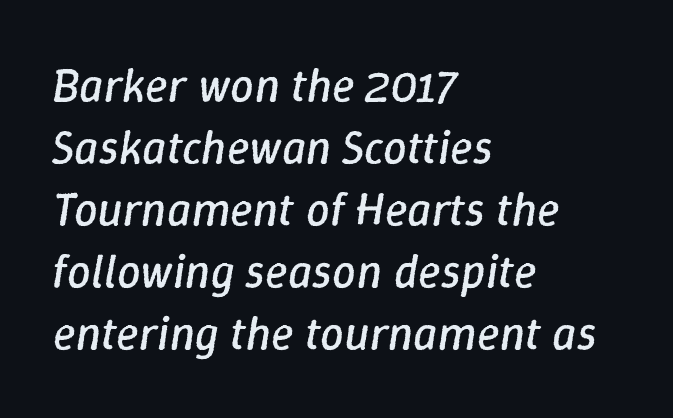
{"italic": "yes", "lean": "right", "slant_degrees": 9, "bold": "no", "weight": "regular", "width": "normal", "stroke_contrast": "low", "x_height": "medium", "monospaced": "no", "underline": "no", "align": "left", "line_spacing": "normal", "line_spacing_ratio": 1.32, "letter_spacing": "normal", "letter_spacing_em": 0.0, "glyph_px": 47}
